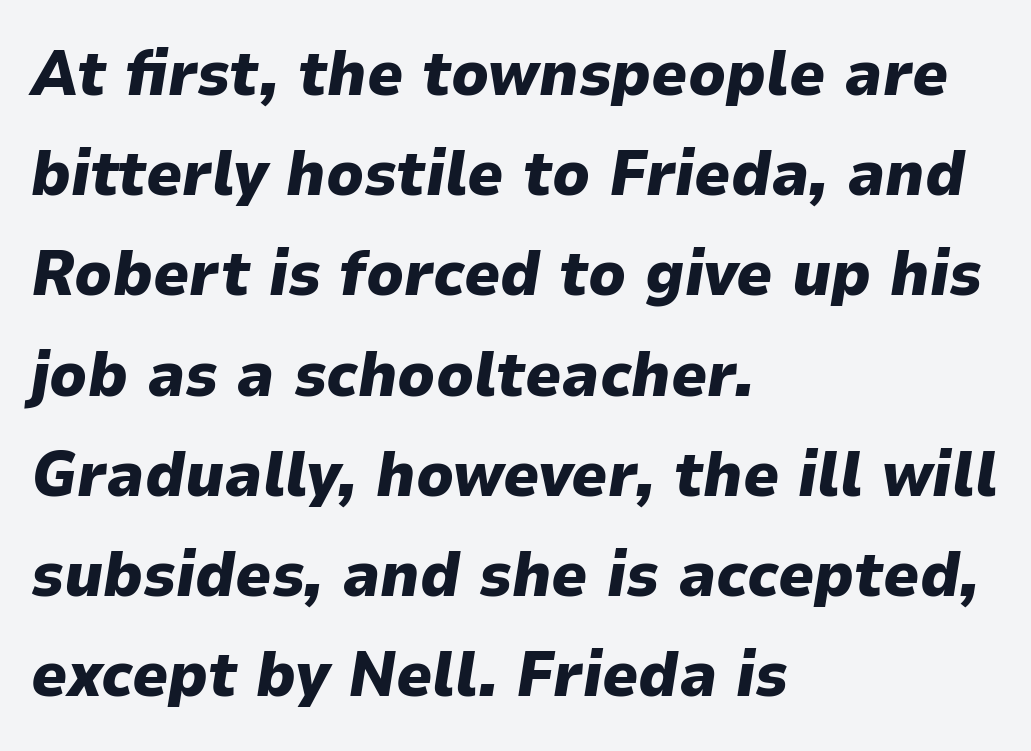
{"italic": "yes", "lean": "right", "slant_degrees": 9, "bold": "yes", "weight": "heavy", "width": "normal", "stroke_contrast": "low", "x_height": "medium", "monospaced": "no", "underline": "no", "align": "left", "line_spacing": "normal", "line_spacing_ratio": 1.59, "letter_spacing": "normal", "letter_spacing_em": 0.0, "glyph_px": 63}
